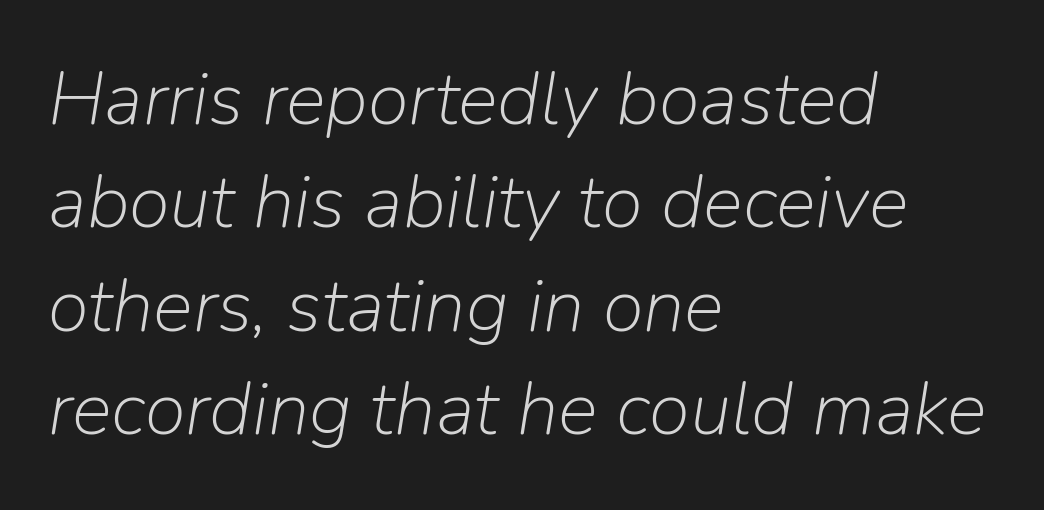
The letters sit at their default tracking, neither squeezed nor spread. Descenders are the only things crossing below the line. The face used here is proportionally spaced, like ordinary book or web type. Vertical spacing — default. Is the type heavy? It reads as light-to-regular instead.
